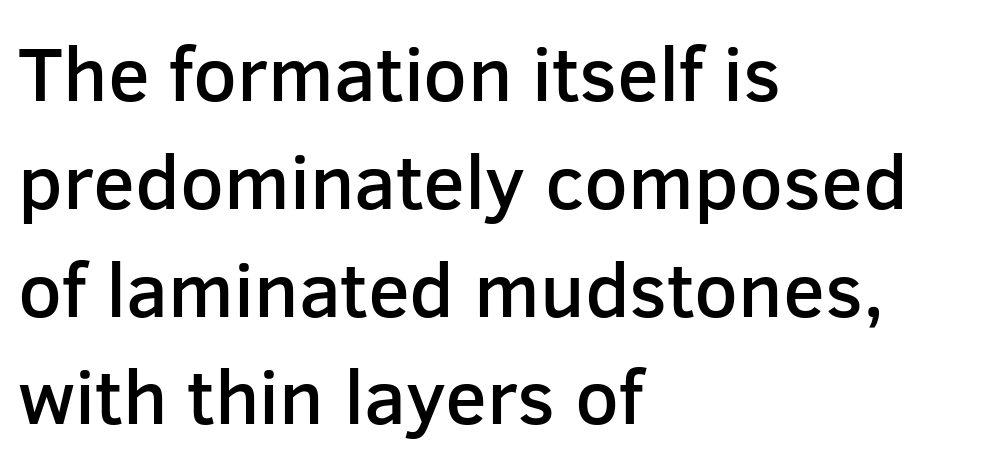
The ragged edge is on the right, which tells us the setting is flush left. The passage shown is typeset with a sans-serif family. Style check: upright. The space beneath each line is pristine and unruled.
